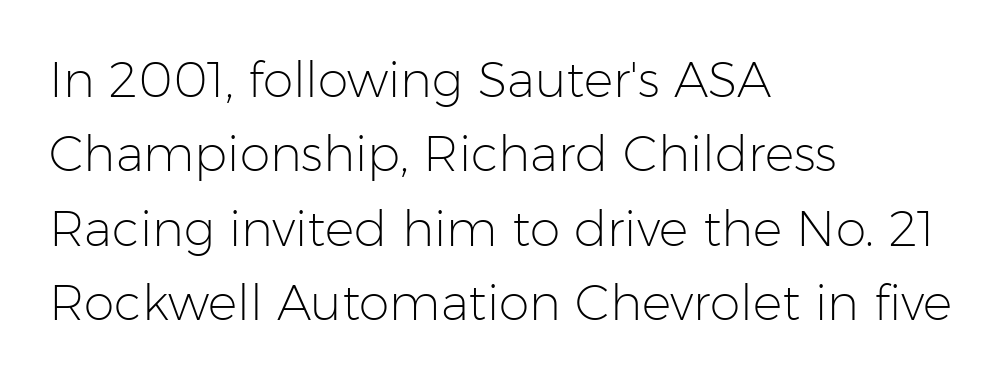
{"serif": "no", "italic": "no", "bold": "no", "weight": "light", "width": "normal", "stroke_contrast": "low", "x_height": "medium", "monospaced": "no", "underline": "no", "align": "left", "line_spacing": "normal", "line_spacing_ratio": 1.52, "letter_spacing": "normal", "letter_spacing_em": 0.0, "glyph_px": 49}
